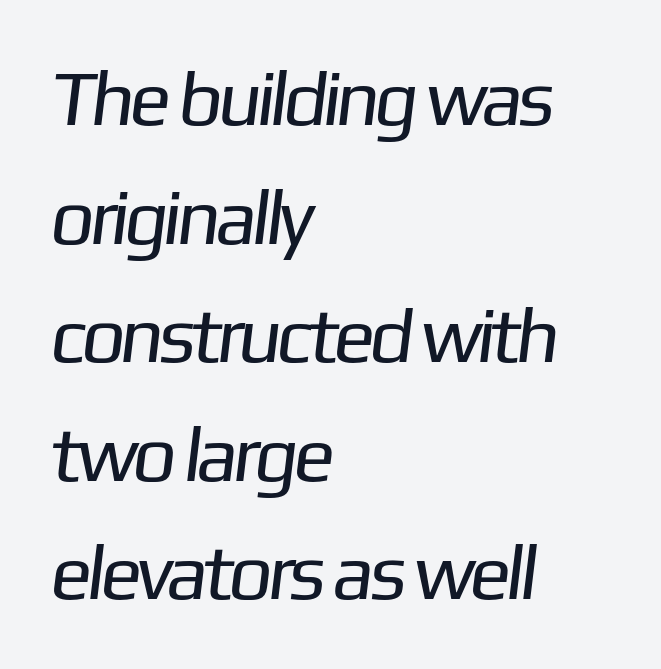
This reads as an unemphasized weight, regular at the heaviest. Honestly, there is no underline to notice here at all. Looks like regular typesetting: each glyph gets only the width it needs. Summary of vertical rhythm: regular, with standard interline spacing. The ragged edge is on the right, which tells us the setting is flush left. Here the glyphs are tracked normally, forming tight word shapes.
